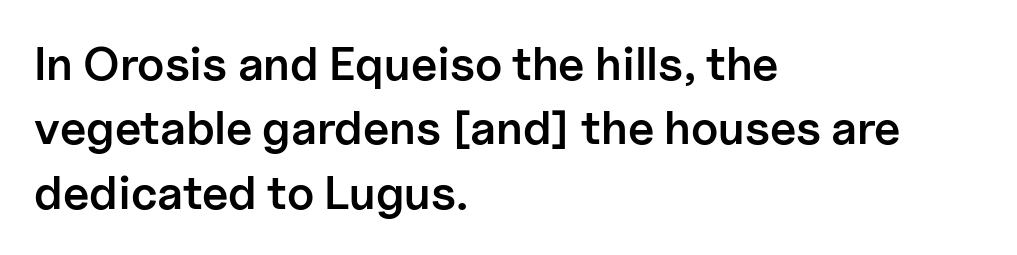
{"serif": "no", "italic": "no", "bold": "semi", "weight": "semibold", "width": "normal", "stroke_contrast": "low", "x_height": "medium", "monospaced": "no", "underline": "no", "align": "left", "line_spacing": "normal", "line_spacing_ratio": 1.37, "letter_spacing": "normal", "letter_spacing_em": 0.0, "glyph_px": 47}
